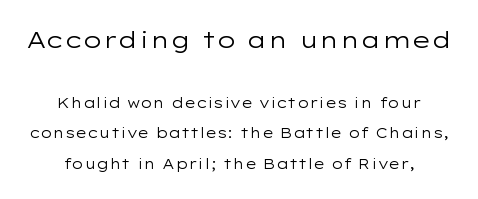
{"italic": "no", "bold": "no", "underline": "no", "line_spacing": "loose", "line_spacing_ratio": 2.19, "letter_spacing": "normal", "letter_spacing_em": 0.0, "larger_block": "first", "size_ratio": 1.64, "glyph_px": 23}
